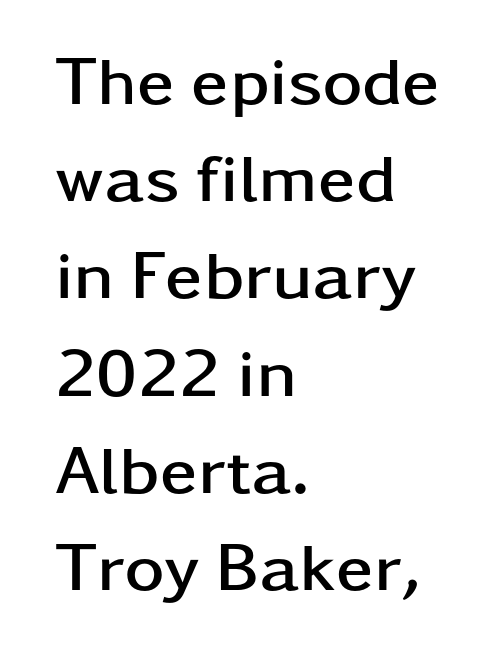
The image shows 68 px semibold, wide sans-serif type, upright; set left-aligned, normal line spacing (1.43x), normal letter spacing, not underlined; low stroke contrast and a medium x-height.
